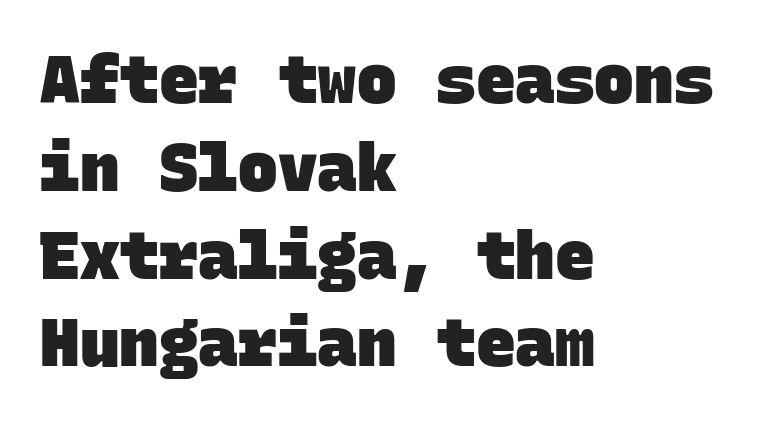
The space directly below the letters is spotless. Notice how the passage keeps a crisp vertical edge on the left only. Monospaced: the letters line up in strict vertical columns. The space between consecutive lines is moderate. A dark, heavy texture on the line: the type is bold.
